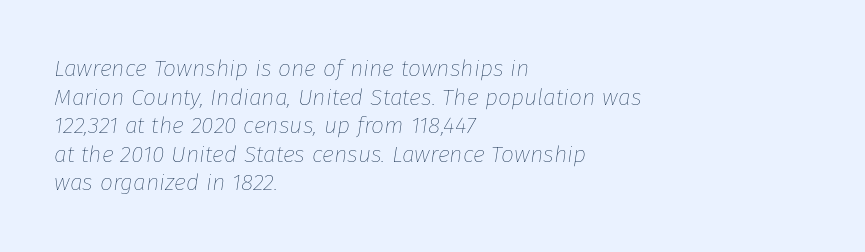
The image shows 23 px text type, italic (leaning right); set left-aligned, line spacing 1.24x, normal letter spacing, not underlined.
